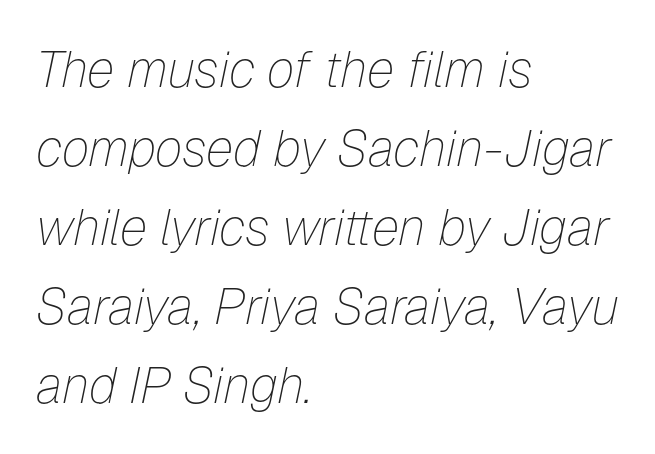
Q: Is the text bold? A: No.
Q: Is the text italic (slanted)? A: Yes, it leans right by about 12 degrees.
Q: Is the text underlined? A: No.
Q: How is the paragraph aligned? A: Left-aligned.
Q: Is the spacing between letters normal or unusually wide? A: Normal.
Q: Is the spacing between lines tight, normal or loose? A: Normal.
Q: Width (condensed, normal, or wide)? A: Normal.
Q: Stroke contrast? A: Low.
Q: x-height? A: Medium.
Q: Monospaced? A: No.
